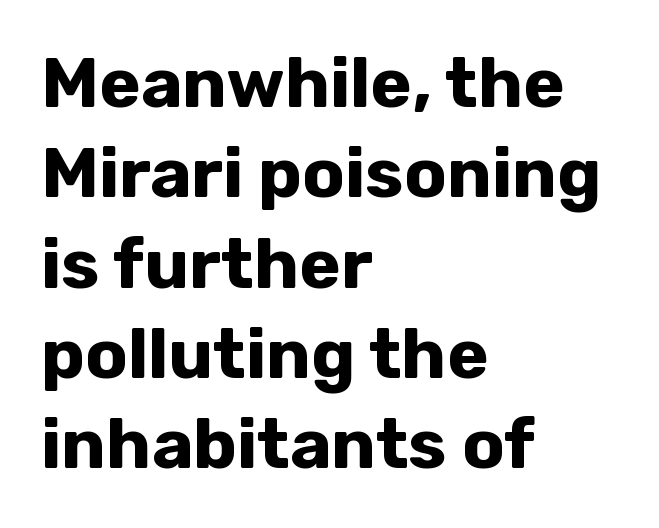
Q: Is the text bold? A: Yes.
Q: Is the text italic (slanted)? A: No, it is upright.
Q: Is the typeface a serif or a sans-serif typeface? A: Sans-serif.
Q: Is the text underlined? A: No.
Q: How is the paragraph aligned? A: Left-aligned.
Q: Is the spacing between letters normal or unusually wide? A: Normal.
Q: Is the spacing between lines tight, normal or loose? A: Normal.
Q: Width (condensed, normal, or wide)? A: Normal.
Q: Stroke contrast? A: Low.
Q: x-height? A: Medium.
Q: Monospaced? A: No.
